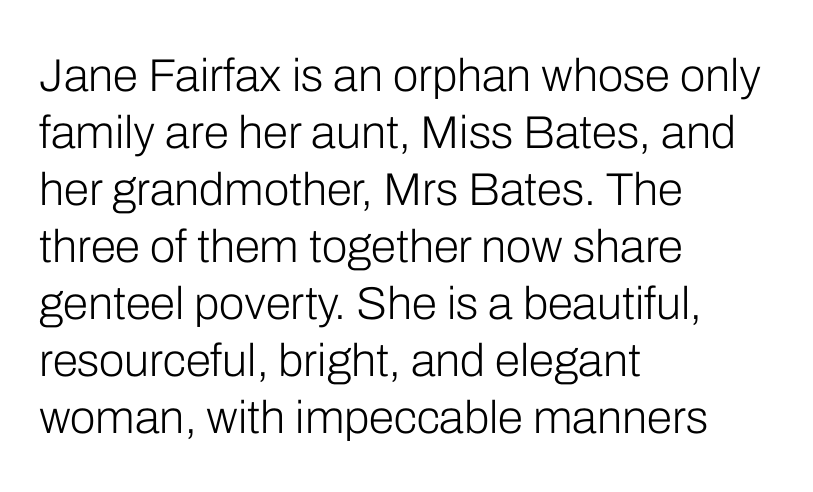
Has an underline been added? It has not. The paragraph has a hard left edge and a soft right edge. Each letter's strokes conclude bluntly, with no projecting serifs. This sample uses an upright cut, with every glyph sitting square on the baseline.
